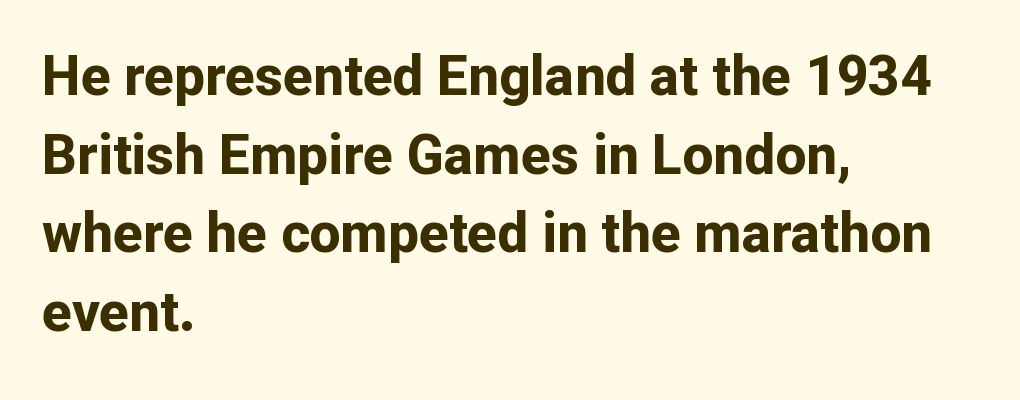
The image shows 55 px bold sans-serif type, upright; set left-aligned, normal line spacing (1.43x), normal letter spacing, not underlined; low stroke contrast and a medium x-height.
